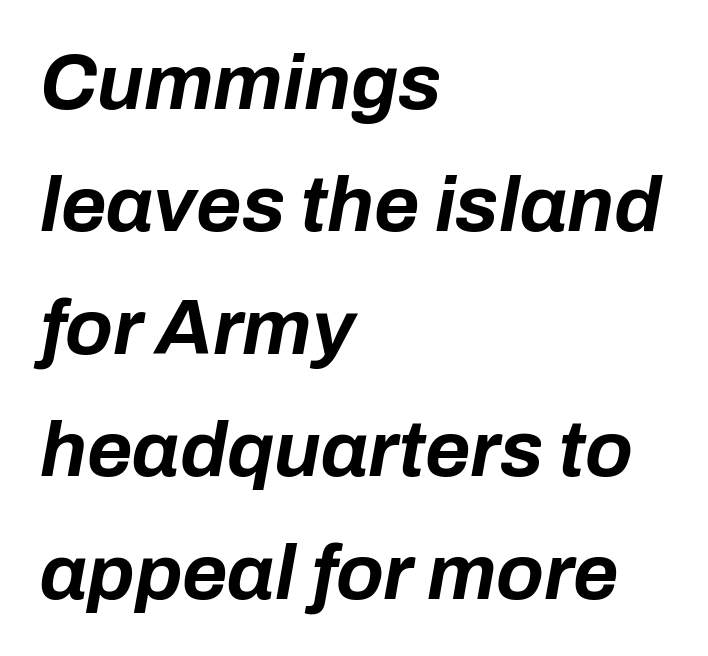
Q: Is the text bold? A: Yes.
Q: Is the text italic (slanted)? A: Yes, it leans right by about 10 degrees.
Q: Is the text underlined? A: No.
Q: How is the paragraph aligned? A: Left-aligned.
Q: Is the spacing between letters normal or unusually wide? A: Normal.
Q: Is the spacing between lines tight, normal or loose? A: Normal.
Q: Width (condensed, normal, or wide)? A: Normal.
Q: Stroke contrast? A: Low.
Q: x-height? A: Medium.
Q: Monospaced? A: No.
